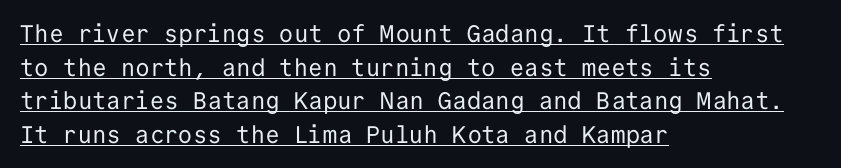
The type is set solid horizontally, with unmodified tracking. All the whitespace from short lines collects on the right. What's the leading like? Ordinary, nothing unusual. Each line of the rendering has a horizontal stroke beneath the glyphs. Is the stroke heavy? The answer is a plain regular-or-lighter. Italic: no, the glyphs are upright roman.
